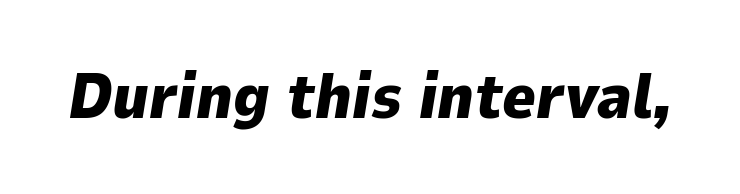
Q: Is the text bold? A: Yes.
Q: Is the text italic (slanted)? A: Yes, it leans right by about 9 degrees.
Q: Is the text underlined? A: No.
Q: Is the spacing between letters normal or unusually wide? A: Normal.
Q: Width (condensed, normal, or wide)? A: Normal.
Q: Stroke contrast? A: Low.
Q: x-height? A: Medium.
Q: Monospaced? A: No.
